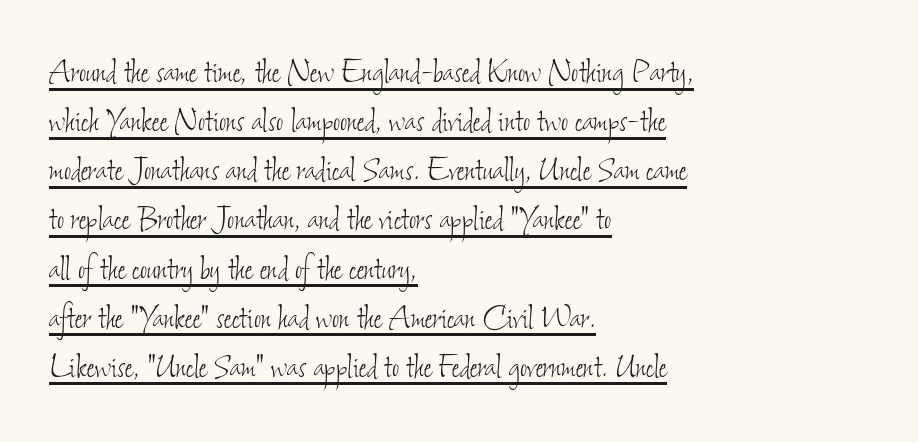
A light-to-regular cut is what we see here. The paragraph has a hard left edge and a soft right edge. Words appear dense and cohesive because spacing is normal. Beneath each row of characters lies a ruled line. A typesetter would call this leading conventional body-copy spacing. You could not count columns in this text — the font is proportionally spaced.
